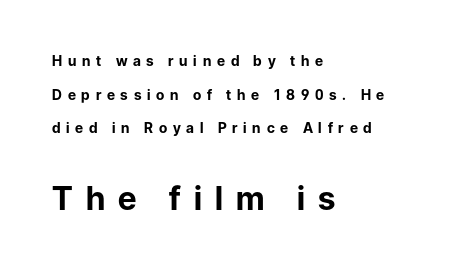
{"serif": "no", "italic": "no", "bold": "yes", "weight": "bold", "width": "normal", "stroke_contrast": "low", "x_height": "medium", "monospaced": "no", "underline": "no", "align": "left", "line_spacing": "loose", "line_spacing_ratio": 2.41, "letter_spacing": "wide", "letter_spacing_em": 0.41, "larger_block": "second", "size_ratio": 2.29, "glyph_px": 32}
